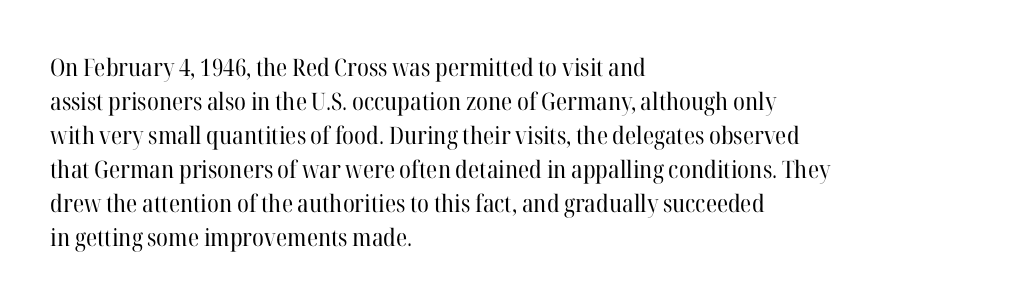
Just letters on the line, the space beneath them empty. The lines sit at an ordinary, default distance from one another. Reading down the block, your eye returns to a fixed left position each line. Think standard paragraph weight, or any step lighter than that.
